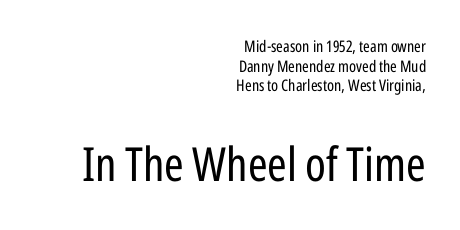
The image shows 47 px regular-weight, condensed sans-serif type, upright; set right-aligned, line spacing 1.22x, normal letter spacing, not underlined; the second (bottom) block is 2.94x larger; low stroke contrast and a medium x-height.
